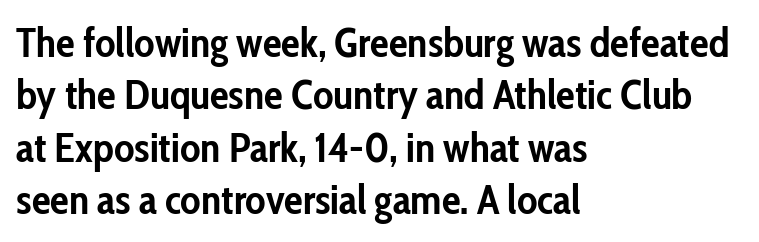
{"serif": "no", "italic": "no", "bold": "yes", "weight": "semibold", "width": "condensed", "stroke_contrast": "low", "x_height": "medium", "monospaced": "no", "underline": "no", "align": "left", "line_spacing": "normal", "line_spacing_ratio": 1.25, "letter_spacing": "normal", "letter_spacing_em": 0.0, "glyph_px": 42}
